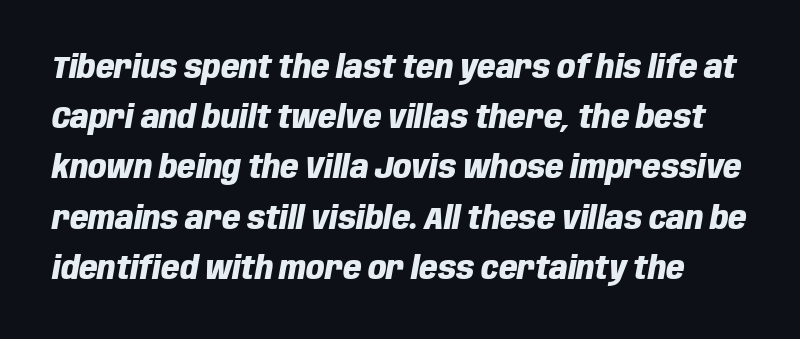
Q: Is the text bold? A: Yes.
Q: Is the text italic (slanted)? A: Yes, it leans right by about 10 degrees.
Q: Is the text underlined? A: No.
Q: Is the spacing between letters normal or unusually wide? A: Normal.
Q: Is the spacing between lines tight, normal or loose? A: Normal.
Q: Width (condensed, normal, or wide)? A: Condensed.
Q: Stroke contrast? A: Low.
Q: x-height? A: Large.
Q: Monospaced? A: No.
